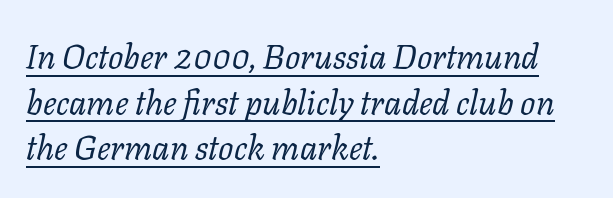
Q: Is the text bold? A: No.
Q: Is the text italic (slanted)? A: Yes, it leans right by about 11 degrees.
Q: Is the typeface a serif or a sans-serif typeface? A: Serif.
Q: Is the text underlined? A: Yes.
Q: How is the paragraph aligned? A: Left-aligned.
Q: Is the spacing between letters normal or unusually wide? A: Normal.
Q: Is the spacing between lines tight, normal or loose? A: Normal.
Q: Width (condensed, normal, or wide)? A: Normal.
Q: Stroke contrast? A: Low.
Q: x-height? A: Medium.
Q: Monospaced? A: No.
